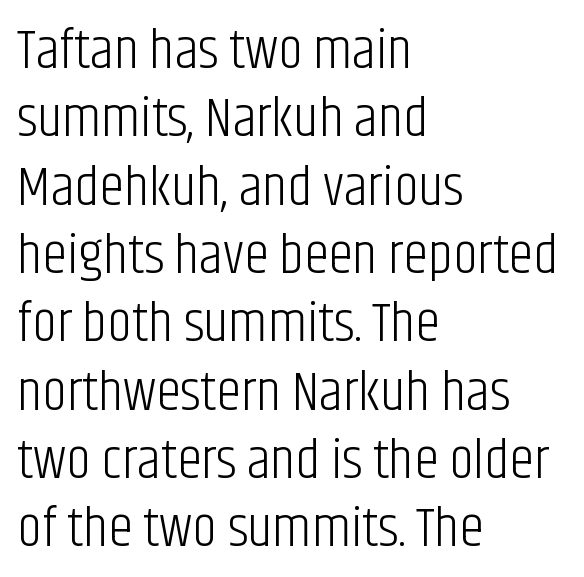
Q: Is the text bold? A: No.
Q: Is the text italic (slanted)? A: No, it is upright.
Q: Is the typeface a serif or a sans-serif typeface? A: Sans-serif.
Q: Is the text underlined? A: No.
Q: How is the paragraph aligned? A: Left-aligned.
Q: Is the spacing between letters normal or unusually wide? A: Normal.
Q: Width (condensed, normal, or wide)? A: Condensed.
Q: Stroke contrast? A: Low.
Q: x-height? A: Large.
Q: Monospaced? A: No.
